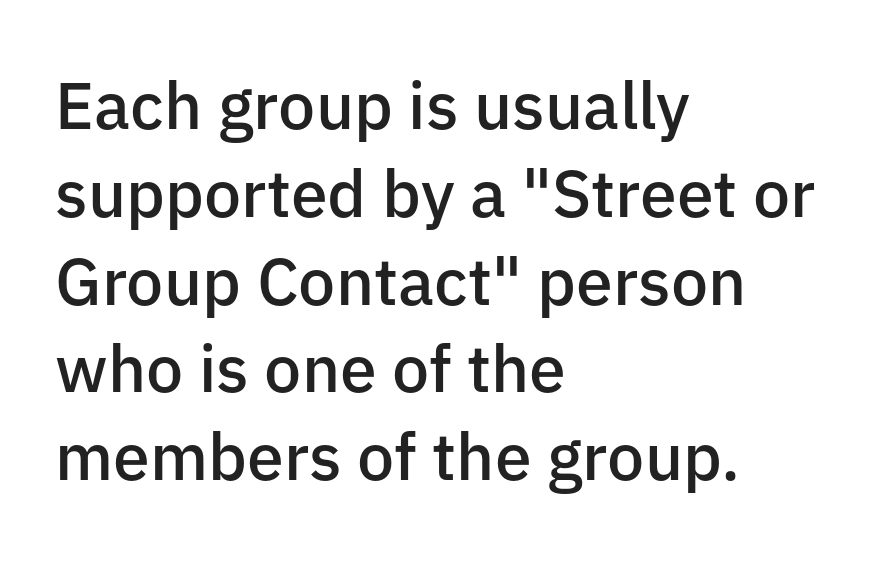
Letter spacing: default. Posture: straight, roman, zero tilt. Horizontally, the lines are justified to the leading edge only. Plain, unruled lines of type.
